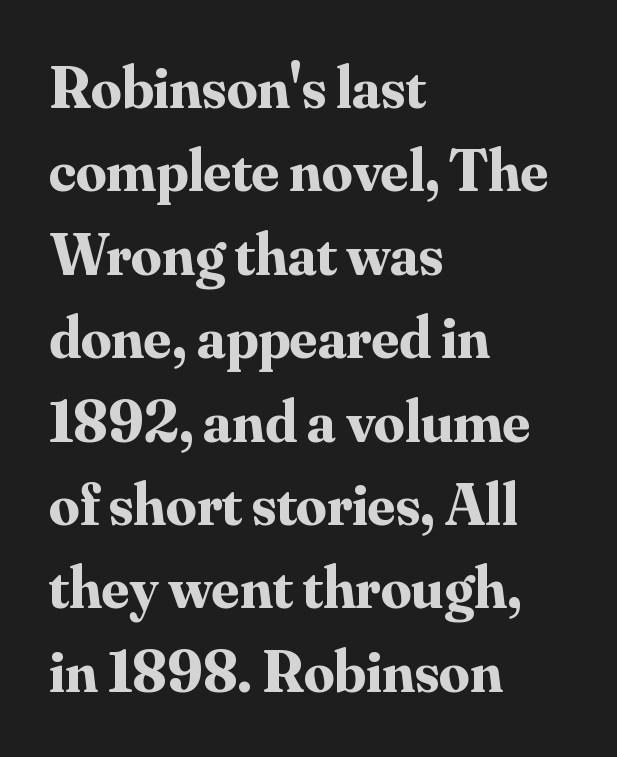
The image shows 60 px bold serif type, upright; set left-aligned, normal line spacing (1.39x), normal letter spacing, not underlined; medium stroke contrast and a small x-height.
